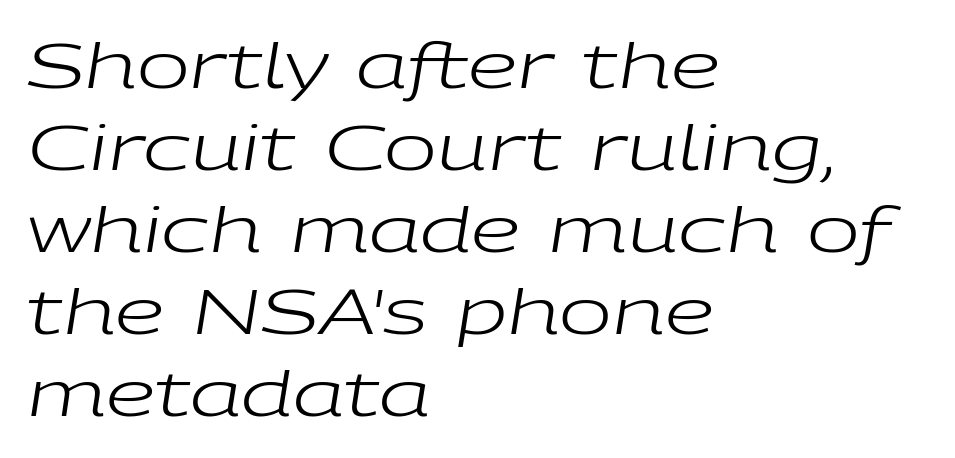
Q: Is the text bold? A: No.
Q: Is the text italic (slanted)? A: Yes, it leans right by about 9 degrees.
Q: Is the text underlined? A: No.
Q: How is the paragraph aligned? A: Left-aligned.
Q: Is the spacing between letters normal or unusually wide? A: Normal.
Q: Is the spacing between lines tight, normal or loose? A: Normal.
Q: Width (condensed, normal, or wide)? A: Wide.
Q: Stroke contrast? A: Low.
Q: x-height? A: Medium.
Q: Monospaced? A: No.
